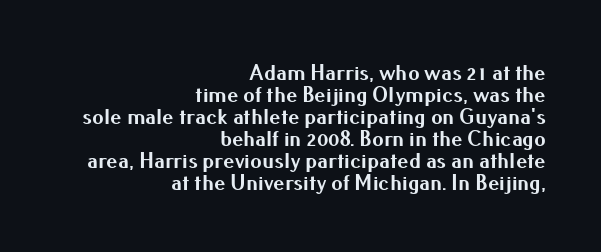
Look at the stroke-to-counter ratio: heavy, a bold. Horizontal bands of white between lines are thin slivers. Layout note: lines flush right. Unlike italic type, these characters show no tilt at all. Characters follow at the spacing the type designer built in. Descenders are the only things crossing below the line.
